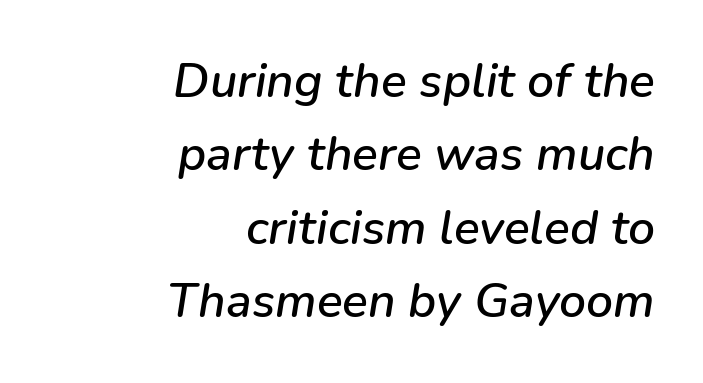
The image shows 48 px text type, italic (leaning right); set right-aligned, normal line spacing (1.53x), normal letter spacing, not underlined; low stroke contrast and a medium x-height.
